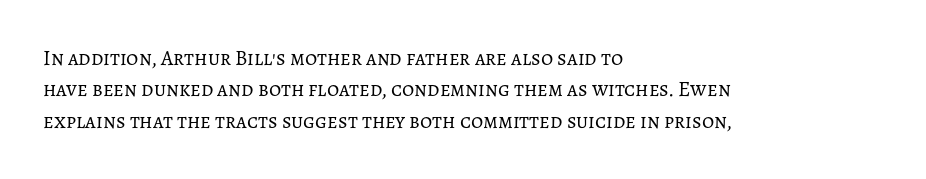
Each row of text sits above clean, open space. Italic? Not at all — the glyphs are vertical. Typeset ragged right — the left edge is the straight one. Each word holds together tightly as a unit, with standard inter-letter gaps. Interline gaps are of average width in this sample.
